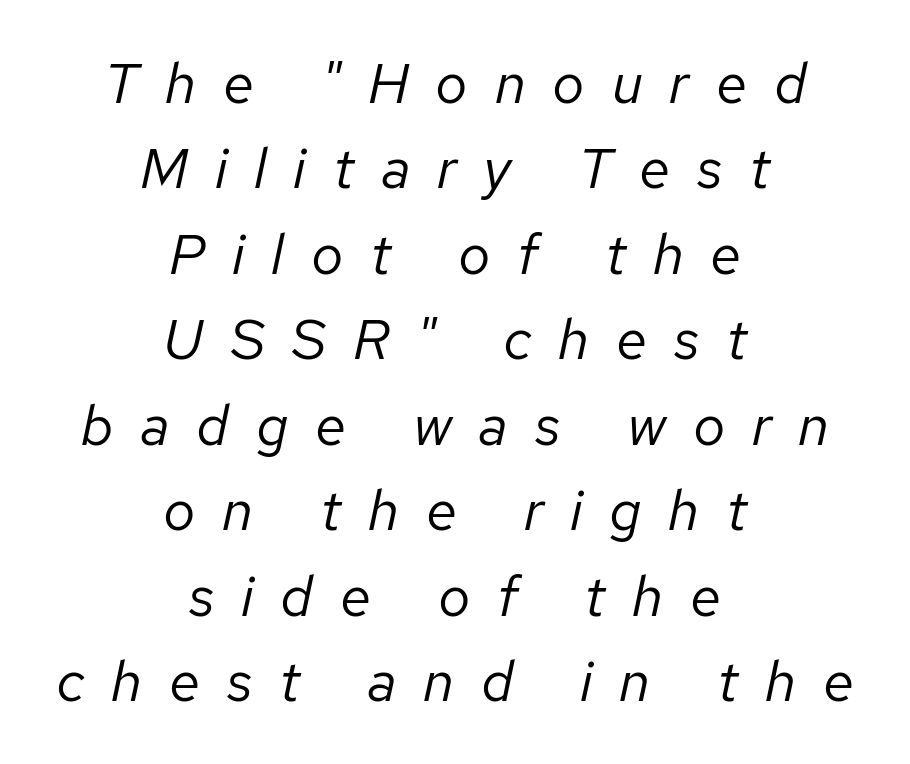
Italic? Definitely — the glyphs are oblique. The passage shown is typed in a proportional face where columns would drift. Characters follow at a spacing far wider than the type designer built in. The vertical gap from one line to the next is medium. Vertical stems look standard width or narrower in stroke. The lines are quadded center.
